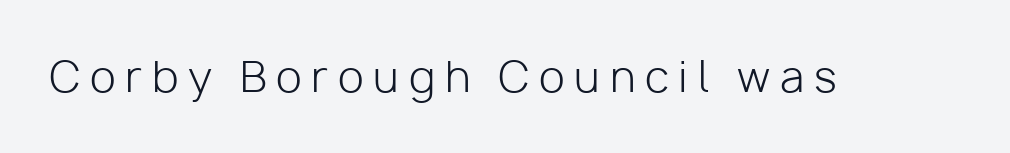
{"serif": "no", "italic": "no", "bold": "no", "weight": "light", "width": "normal", "stroke_contrast": "low", "x_height": "medium", "monospaced": "no", "underline": "no", "letter_spacing": "wide", "letter_spacing_em": 0.23, "glyph_px": 42}
